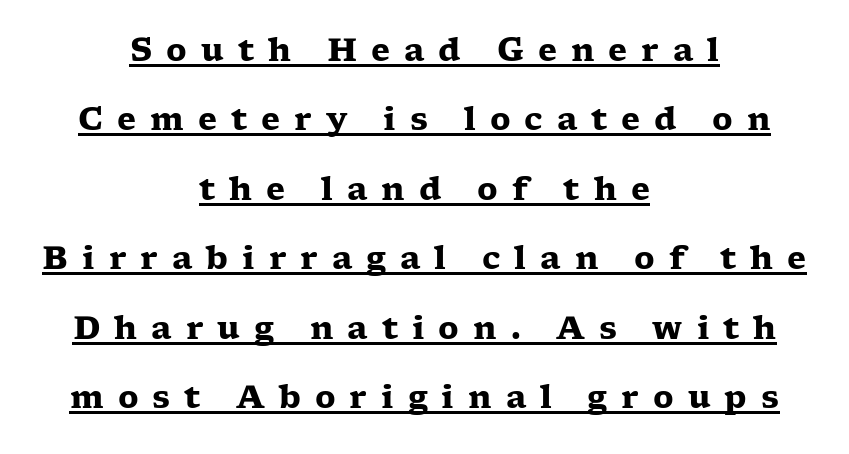
{"serif": "yes", "italic": "no", "bold": "yes", "weight": "heavy", "width": "wide", "stroke_contrast": "low", "x_height": "medium", "monospaced": "no", "underline": "yes", "align": "center", "line_spacing": "loose", "line_spacing_ratio": 2.24, "letter_spacing": "wide", "letter_spacing_em": 0.45, "glyph_px": 31}
